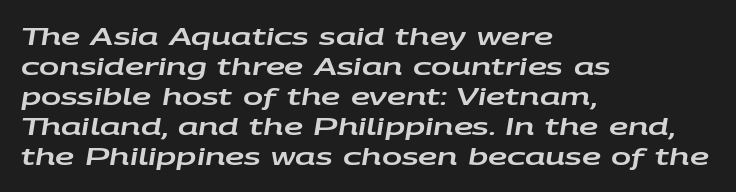
Alignment: flush left. Is there much room between lines? A standard amount, neither cramped nor airy. How are the letters spaced? Ordinarily, with no added tracking. The baseline area is clear. Tall strokes in this sample are angled rather than plumb.
